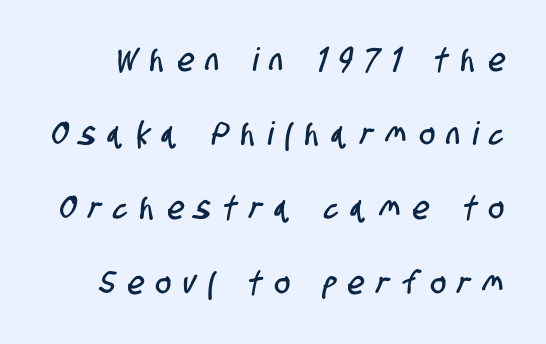
The image shows 32 px condensed sans-serif type; set loose line spacing (2.32x), unusually wide letter spacing (+0.4 em), not underlined; low stroke contrast and a large x-height.
